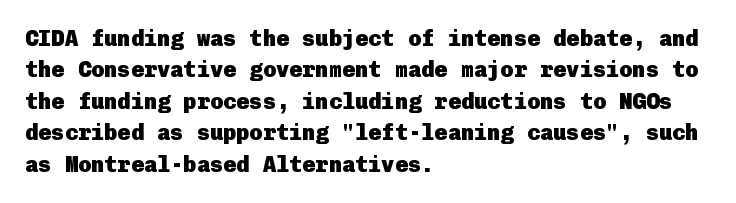
{"italic": "no", "bold": "yes", "underline": "no", "align": "left", "line_spacing": "normal", "line_spacing_ratio": 1.43, "letter_spacing": "normal", "letter_spacing_em": 0.0, "glyph_px": 22}
